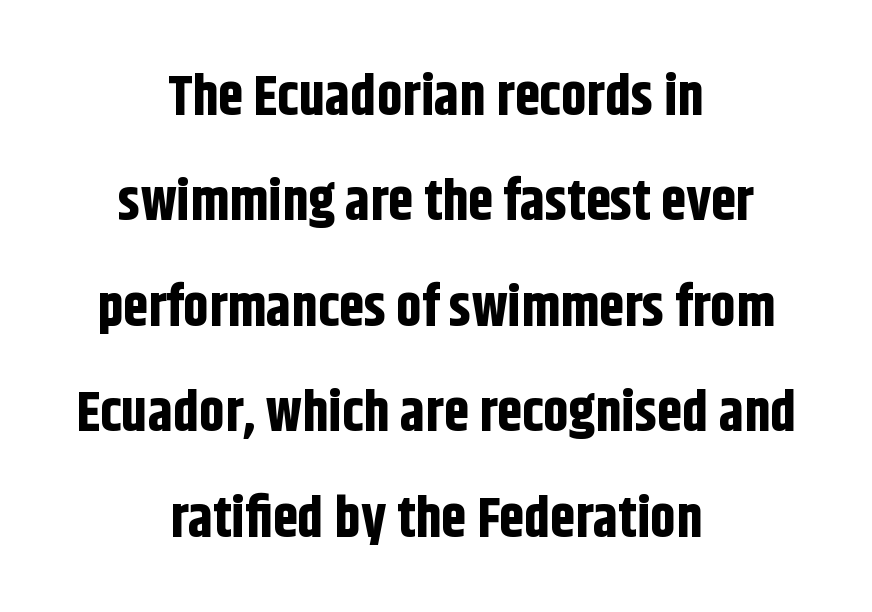
{"serif": "no", "italic": "no", "bold": "yes", "weight": "bold", "width": "condensed", "stroke_contrast": "low", "x_height": "large", "monospaced": "no", "underline": "no", "align": "center", "line_spacing_ratio": 1.85, "letter_spacing": "normal", "letter_spacing_em": 0.0, "glyph_px": 57}
